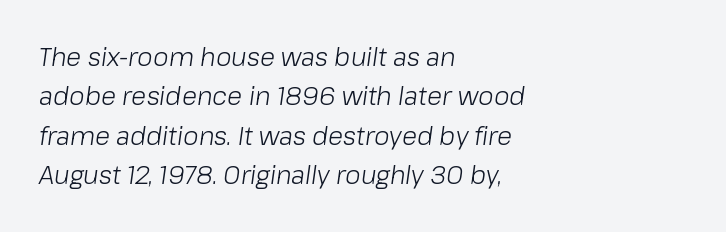
The image shows 25 px text type, italic (leaning right); set left-aligned, normal line spacing (1.58x), normal letter spacing, not underlined.
